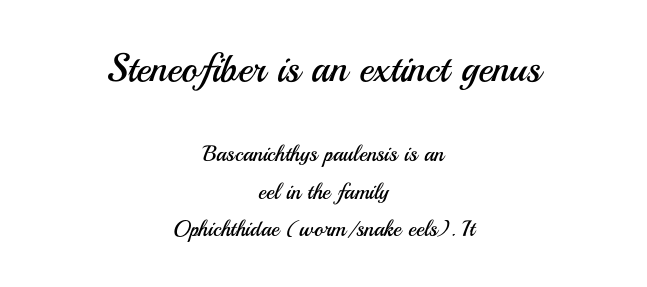
The image shows 39 px regular-weight sans-serif type; set centered, normal line spacing (1.7x), normal letter spacing, not underlined; the first (top) block is 1.77x larger; medium stroke contrast and a small x-height.
